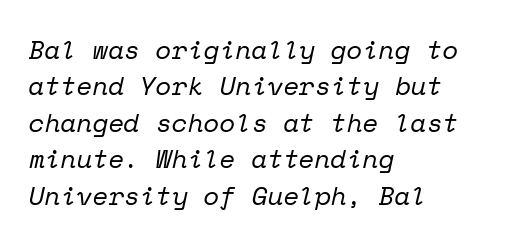
{"italic": "yes", "lean": "right", "slant_degrees": 12, "bold": "no", "underline": "no", "align": "left", "line_spacing": "normal", "line_spacing_ratio": 1.4, "letter_spacing": "normal", "letter_spacing_em": 0.0, "glyph_px": 26}
